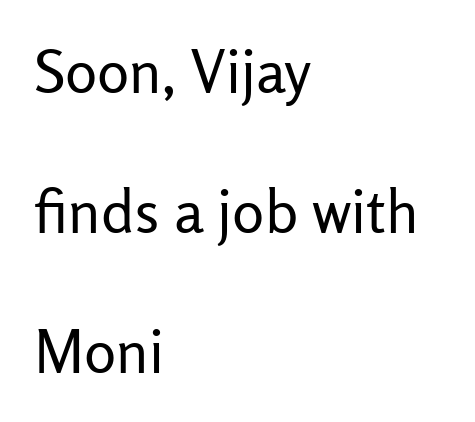
The space beneath each line is pristine and unruled. One glance says open: line gaps are wider than usual. Weight: in the light-to-regular range. The gaps between neighbouring characters are ordinary and unremarkable.
